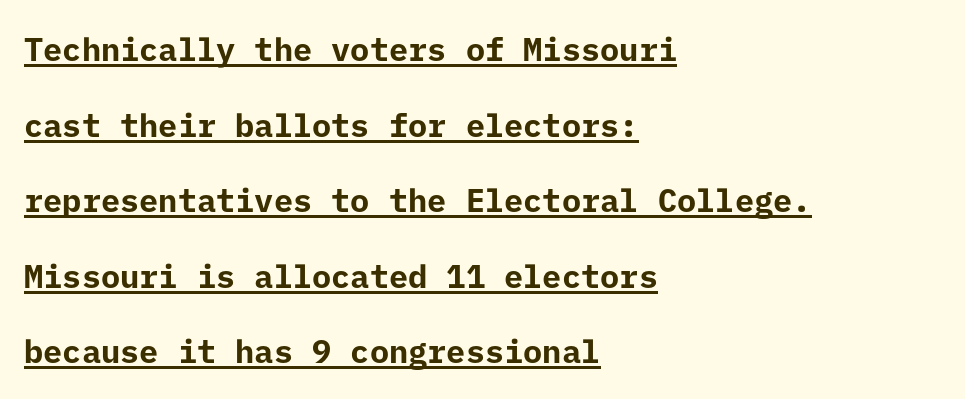
The image shows 32 px bold sans-serif type, upright; set left-aligned, loose line spacing (2.36x), normal letter spacing, underlined; low stroke contrast and a medium x-height.
